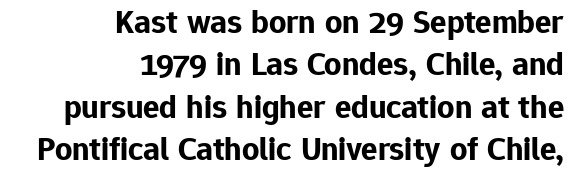
Quick note: not italic, upright. The characters look thick and weighty, a clear bold. Proportional: the letters do not fall into vertical columns. The vertical gap from one line to the next is medium. Each line ends at the same right margin while the left side varies.
